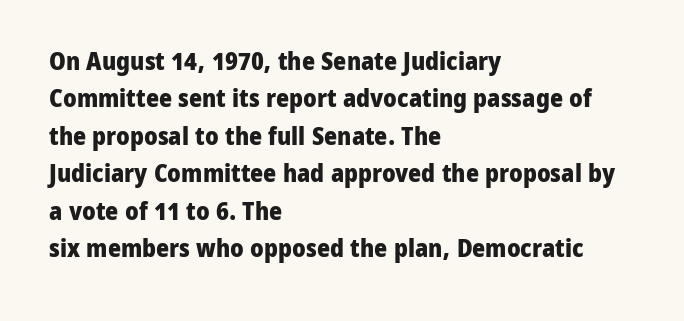
{"italic": "no", "bold": "yes", "underline": "no", "align": "left", "line_spacing": "normal", "line_spacing_ratio": 1.5, "letter_spacing": "normal", "letter_spacing_em": 0.0, "glyph_px": 25}
